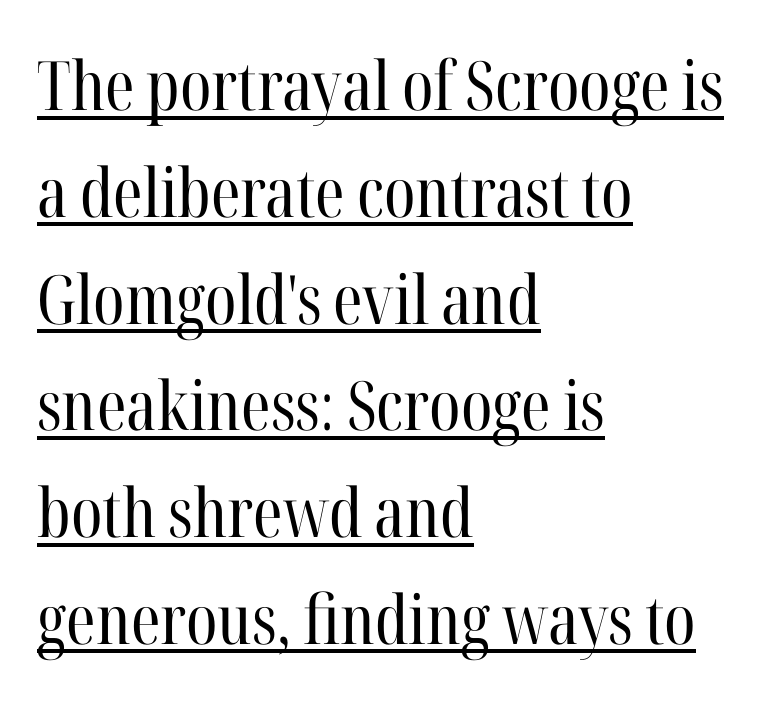
Q: Is the text bold? A: No.
Q: Is the text italic (slanted)? A: No, it is upright.
Q: Is the typeface a serif or a sans-serif typeface? A: Serif.
Q: Is the text underlined? A: Yes.
Q: How is the paragraph aligned? A: Left-aligned.
Q: Is the spacing between letters normal or unusually wide? A: Normal.
Q: Is the spacing between lines tight, normal or loose? A: Normal.
Q: Width (condensed, normal, or wide)? A: Condensed.
Q: Stroke contrast? A: High.
Q: x-height? A: Medium.
Q: Monospaced? A: No.
